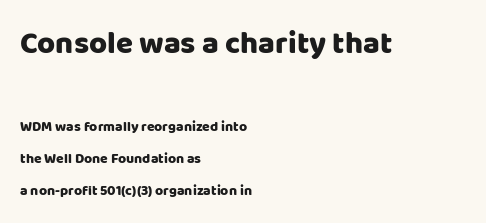
The image shows 31 px sans-serif type, upright; set left-aligned, loose line spacing (2.3x), normal letter spacing, not underlined; the first (top) block is 2.21x larger; low stroke contrast and a large x-height.
